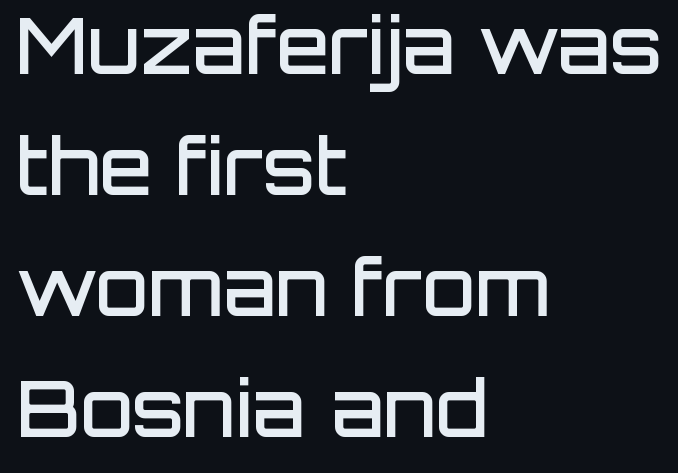
{"serif": "no", "italic": "no", "bold": "semi", "weight": "semibold", "width": "normal", "stroke_contrast": "low", "x_height": "large", "monospaced": "no", "underline": "no", "align": "left", "line_spacing": "normal", "line_spacing_ratio": 1.57, "letter_spacing": "normal", "letter_spacing_em": 0.0, "glyph_px": 77}
